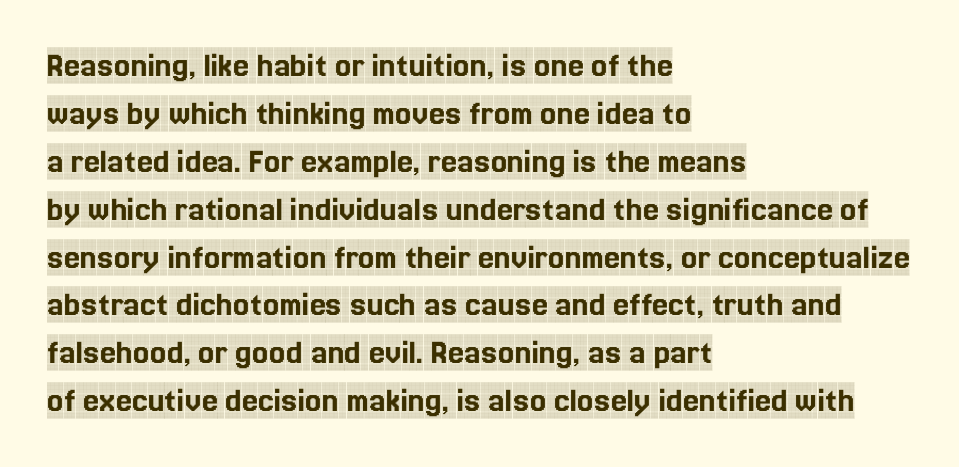
Q: Is the text italic (slanted)? A: No, it is upright.
Q: Is the typeface a serif or a sans-serif typeface? A: Serif.
Q: Is the text underlined? A: No.
Q: How is the paragraph aligned? A: Left-aligned.
Q: Is the spacing between letters normal or unusually wide? A: Normal.
Q: Is the spacing between lines tight, normal or loose? A: Normal.
Q: Width (condensed, normal, or wide)? A: Condensed.
Q: x-height? A: Large.
Q: Monospaced? A: No.
